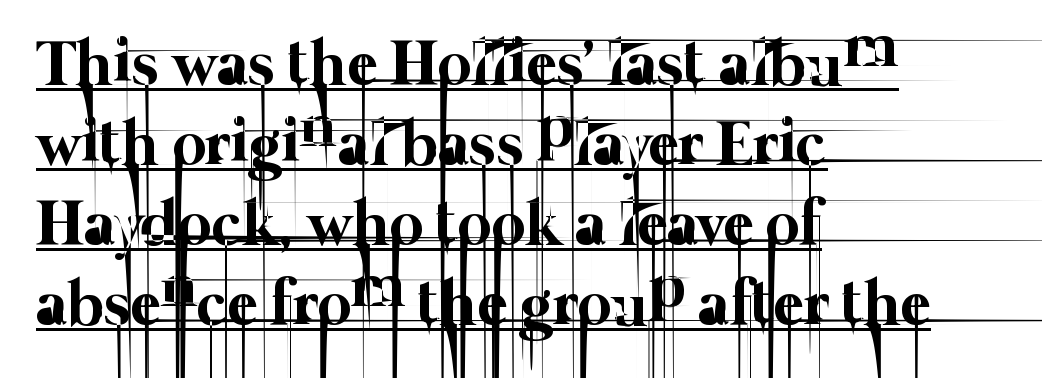
{"bold": "no", "weight": "thin", "width": "normal", "stroke_contrast": "low", "x_height": "medium", "monospaced": "no", "underline": "yes", "align": "left", "line_spacing_ratio": 1.23, "letter_spacing": "normal", "letter_spacing_em": 0.0, "glyph_px": 65}
